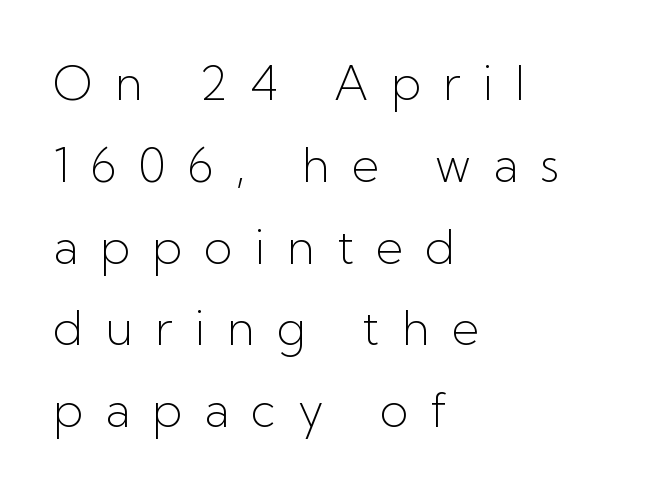
The image shows 47 px light sans-serif type, upright; set left-aligned, line spacing 1.74x, unusually wide letter spacing (+0.47 em), not underlined; low stroke contrast and a medium x-height.
